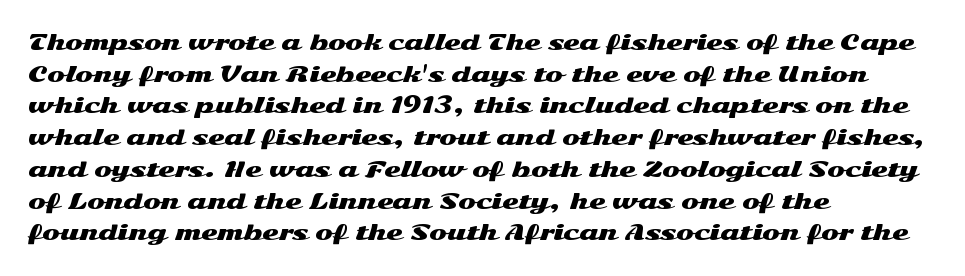
The image shows 21 px text type; set left-aligned, normal line spacing (1.51x), normal letter spacing, not underlined.
